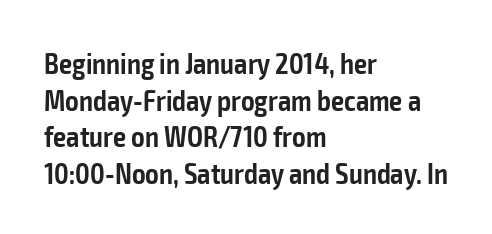
Q: Is the text bold? A: Semi-bold.
Q: Is the text italic (slanted)? A: No, it is upright.
Q: Is the typeface a serif or a sans-serif typeface? A: Sans-serif.
Q: Is the text underlined? A: No.
Q: How is the paragraph aligned? A: Left-aligned.
Q: Is the spacing between letters normal or unusually wide? A: Normal.
Q: Is the spacing between lines tight, normal or loose? A: Normal.
Q: Width (condensed, normal, or wide)? A: Condensed.
Q: Stroke contrast? A: Low.
Q: x-height? A: Medium.
Q: Monospaced? A: No.
